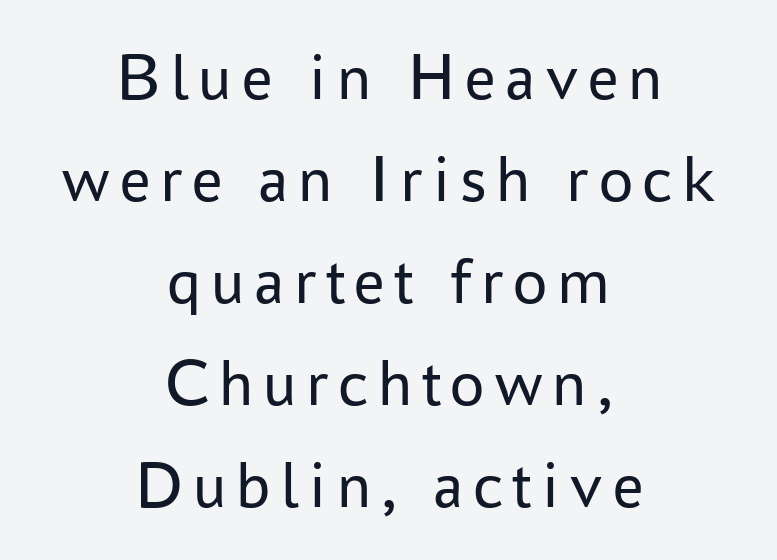
{"serif": "no", "italic": "no", "bold": "no", "weight": "regular", "width": "normal", "stroke_contrast": "low", "x_height": "medium", "monospaced": "no", "underline": "no", "align": "center", "line_spacing": "normal", "line_spacing_ratio": 1.5, "glyph_px": 68}
